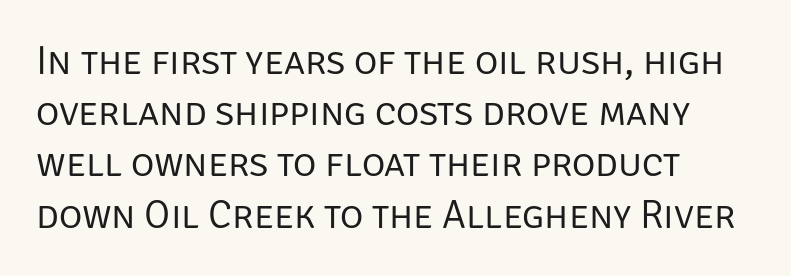
Q: Is the text bold? A: No.
Q: Is the text italic (slanted)? A: No, it is upright.
Q: Is the typeface a serif or a sans-serif typeface? A: Sans-serif.
Q: Is the text underlined? A: No.
Q: How is the paragraph aligned? A: Left-aligned.
Q: Is the spacing between letters normal or unusually wide? A: Normal.
Q: Is the spacing between lines tight, normal or loose? A: Normal.
Q: Width (condensed, normal, or wide)? A: Normal.
Q: Stroke contrast? A: Low.
Q: x-height? A: Large.
Q: Monospaced? A: No.
